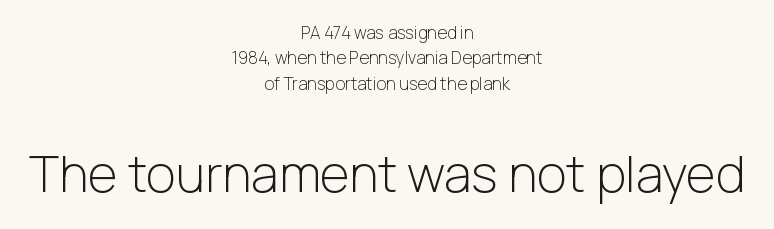
The image shows 51 px light sans-serif type, upright; set centered, normal line spacing (1.5x), normal letter spacing, not underlined; the second (bottom) block is 3.0x larger; low stroke contrast and a medium x-height.
